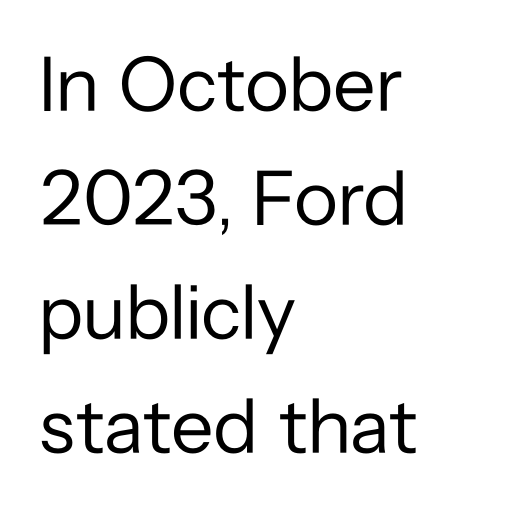
Nobody drew a line under any word here. Compared with typical body copy, the letter spacing here is the same. Is there any slant? The stems are plumb. Stroke mass is kept to a normal reading level or below. These lines stack with their left ends in a neat column.
